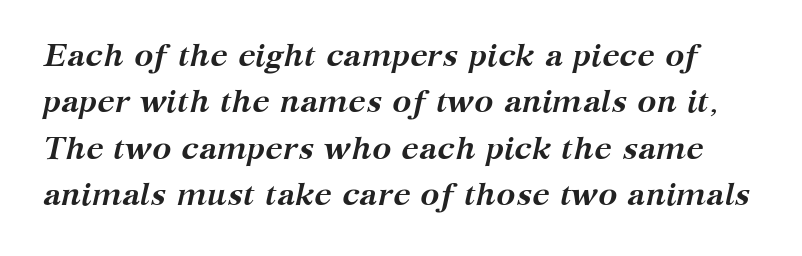
{"serif": "yes", "italic": "yes", "lean": "right", "slant_degrees": 12, "bold": "yes", "weight": "semibold", "width": "normal", "stroke_contrast": "medium", "x_height": "medium", "monospaced": "no", "underline": "no", "line_spacing": "normal", "line_spacing_ratio": 1.45, "letter_spacing": "normal", "letter_spacing_em": 0.0, "glyph_px": 32}
